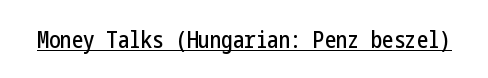
The image shows 23 px text type, upright; set normal letter spacing, underlined.
